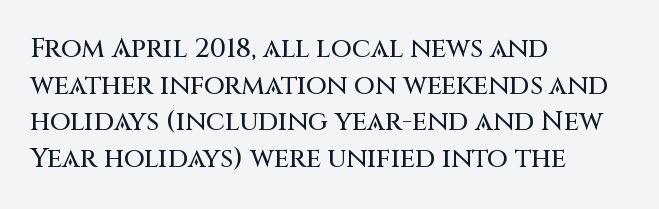
The image shows 27 px text type, upright; set left-aligned, normal line spacing (1.36x), normal letter spacing, not underlined.
